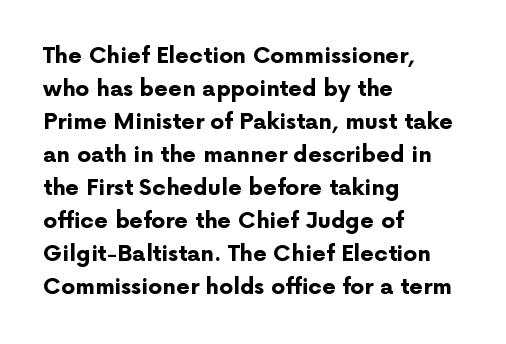
You'd pick this weight for a headline — it's a proper bold. The lettering holds an erect, upright posture throughout. Glance below the letters and you will spot only blank space. Layout note: lines flush left. Characters follow at the spacing the type designer built in. These lines sit exactly where default settings would place them.
